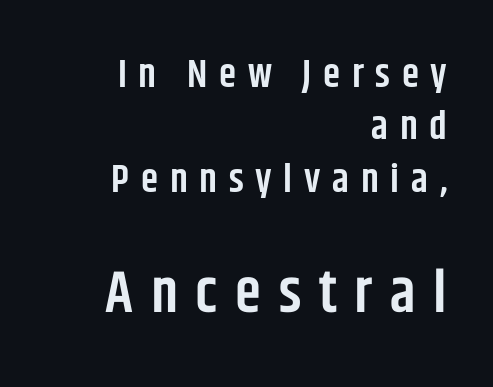
The image shows 59 px semibold, condensed sans-serif type, upright; set right-aligned, normal line spacing (1.34x), unusually wide letter spacing (+0.3 em), not underlined; the second (bottom) block is 1.51x larger; low stroke contrast and a large x-height.
